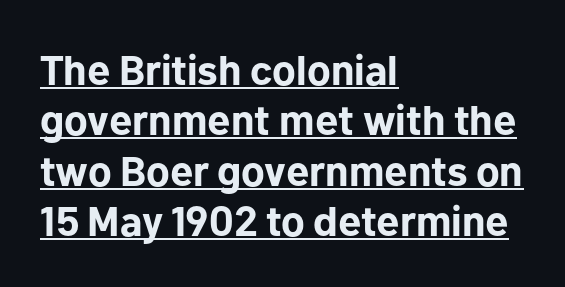
In terms of letterspacing, this is plain default setting. Posture: upright roman. Varying glyph widths throughout — classic text-font behaviour. On the weight axis this lands at bold, roughly 700. Caption: lettering with a line underneath. The lines in this sample share a left origin and differ only in where they stop.
